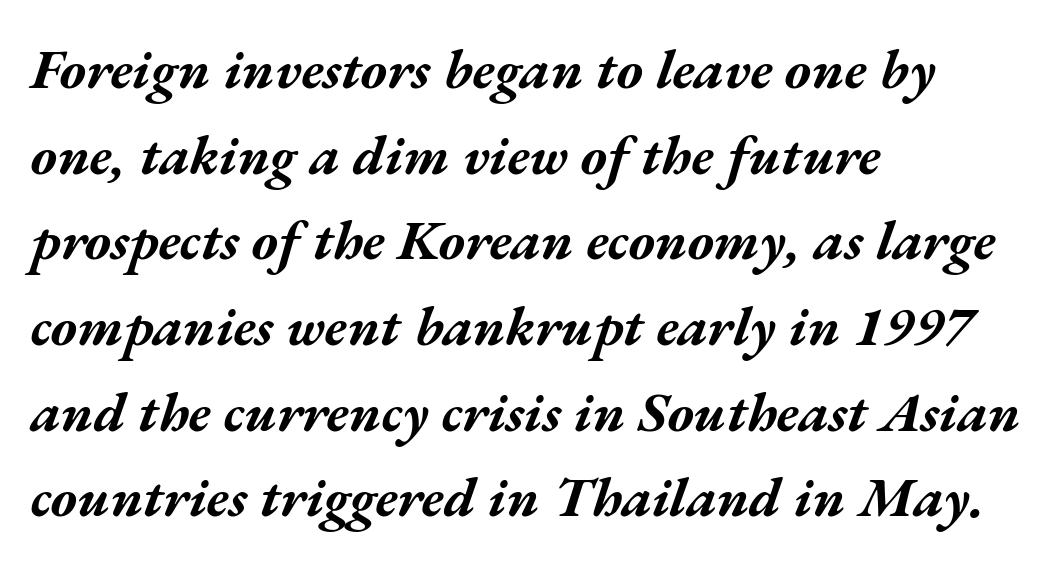
{"italic": "yes", "lean": "right", "slant_degrees": 17, "bold": "yes", "weight": "bold", "width": "wide", "stroke_contrast": "medium", "x_height": "medium", "monospaced": "no", "underline": "no", "align": "left", "line_spacing": "normal", "line_spacing_ratio": 1.53, "letter_spacing": "normal", "letter_spacing_em": 0.0, "glyph_px": 56}
